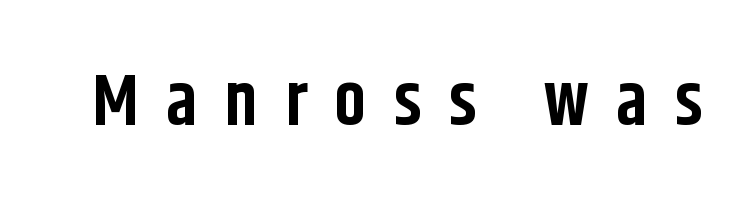
The image shows 72 px bold, condensed sans-serif type, upright; set unusually wide letter spacing (+0.38 em), not underlined; low stroke contrast and a large x-height.
